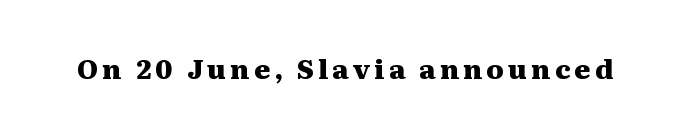
{"italic": "no", "bold": "yes", "underline": "no", "glyph_px": 27}
